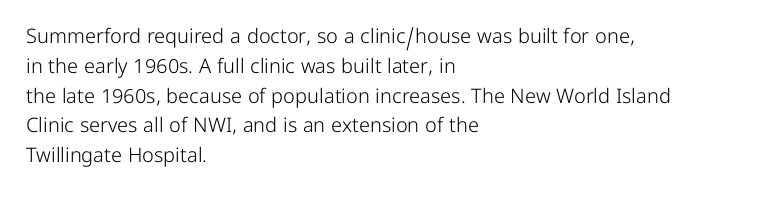
Rule under the text: the space is simply empty. Upright lettering throughout. This rendering leaves character spacing at its baseline value. If you drew a ruler down the left edge, every line would touch it. Is there much room between lines? A standard amount, neither cramped nor airy. This reads as an unemphasized weight, regular at the heaviest.
